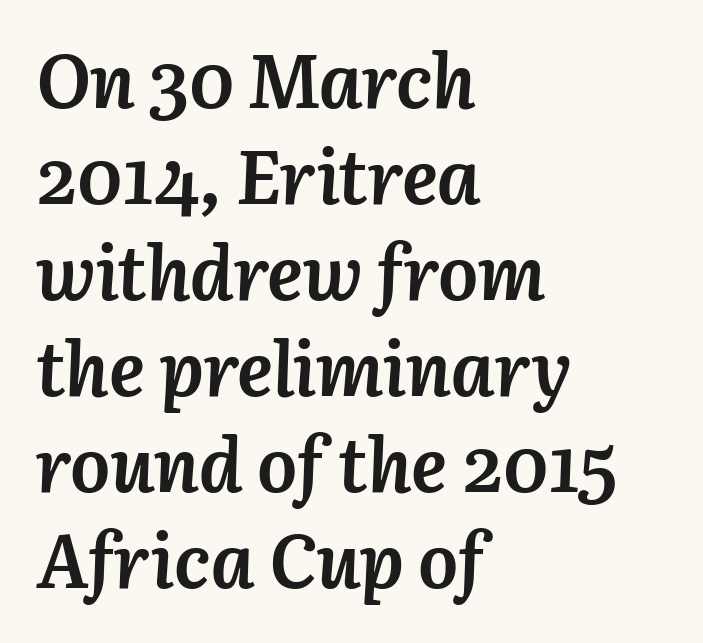
The image shows 75 px semibold type, italic (leaning right); set left-aligned, normal line spacing (1.28x), normal letter spacing, not underlined; medium stroke contrast and a medium x-height.
